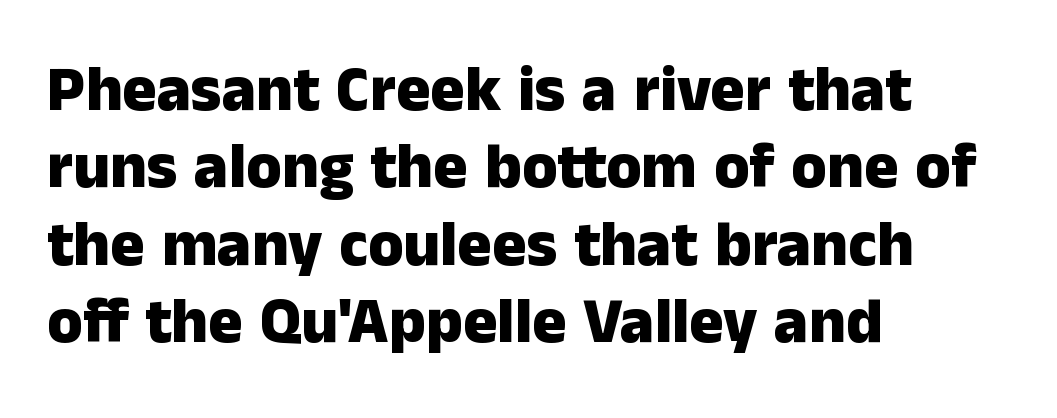
{"serif": "no", "italic": "no", "bold": "yes", "weight": "heavy", "width": "normal", "stroke_contrast": "low", "x_height": "medium", "monospaced": "no", "underline": "no", "align": "left", "line_spacing_ratio": 1.21, "letter_spacing": "normal", "letter_spacing_em": 0.0, "glyph_px": 64}
